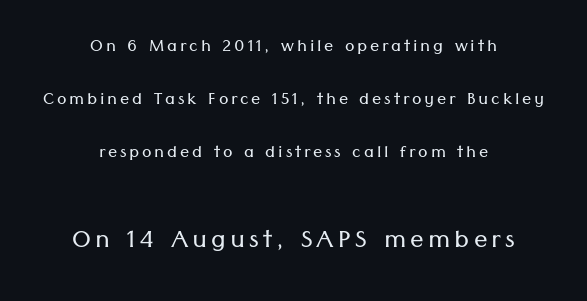
Each row of text sits above clean, open space. The paragraph has two soft edges and a firm central axis. Each letter's strokes conclude bluntly, with no projecting serifs. Reading top to bottom, the characters get bigger at the block break.
